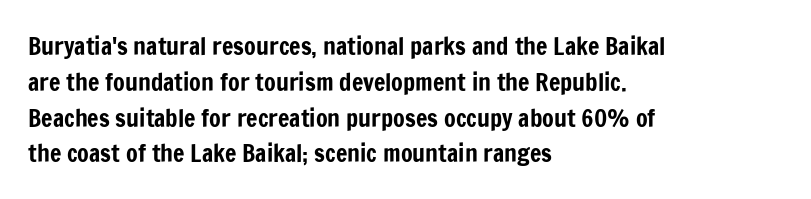
{"italic": "no", "underline": "no", "align": "left", "line_spacing": "normal", "line_spacing_ratio": 1.49, "letter_spacing": "normal", "letter_spacing_em": 0.0, "glyph_px": 24}
